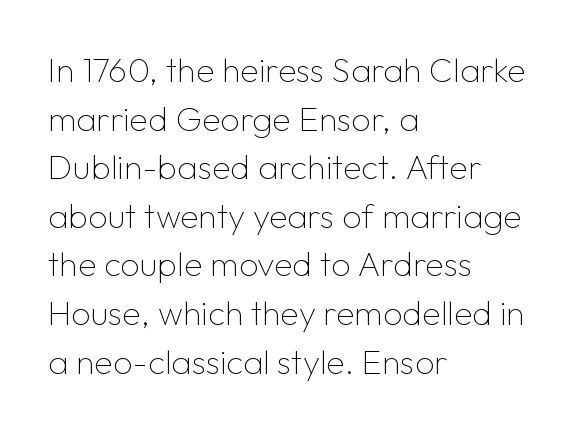
Q: Is the text bold? A: No.
Q: Is the text italic (slanted)? A: No, it is upright.
Q: Is the typeface a serif or a sans-serif typeface? A: Sans-serif.
Q: Is the text underlined? A: No.
Q: How is the paragraph aligned? A: Left-aligned.
Q: Is the spacing between letters normal or unusually wide? A: Normal.
Q: Is the spacing between lines tight, normal or loose? A: Normal.
Q: Width (condensed, normal, or wide)? A: Normal.
Q: Stroke contrast? A: Low.
Q: x-height? A: Medium.
Q: Monospaced? A: No.
